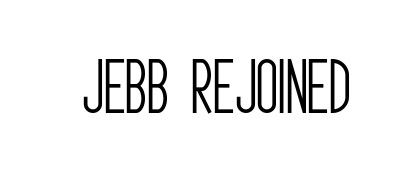
{"serif": "no", "italic": "no", "bold": "no", "weight": "light", "width": "condensed", "stroke_contrast": "low", "x_height": "large", "monospaced": "no", "underline": "no", "letter_spacing": "normal", "letter_spacing_em": 0.0, "glyph_px": 61}
